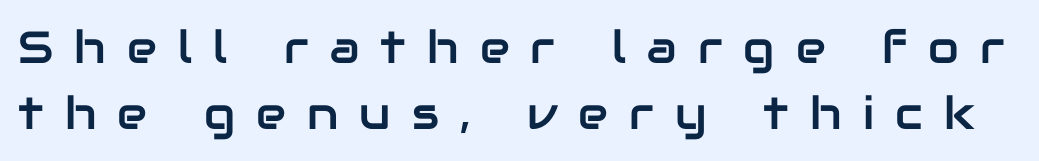
Q: Is the text italic (slanted)? A: No, it is upright.
Q: Is the typeface a serif or a sans-serif typeface? A: Sans-serif.
Q: Is the text underlined? A: No.
Q: Is the spacing between letters normal or unusually wide? A: Unusually wide.
Q: Is the spacing between lines tight, normal or loose? A: Normal.
Q: Width (condensed, normal, or wide)? A: Normal.
Q: Stroke contrast? A: Low.
Q: x-height? A: Medium.
Q: Monospaced? A: No.
